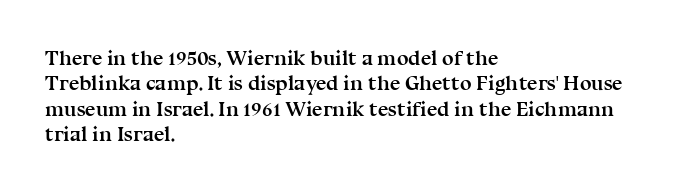
The image shows 21 px bold type, upright; set left-aligned, line spacing 1.21x, normal letter spacing, not underlined.
